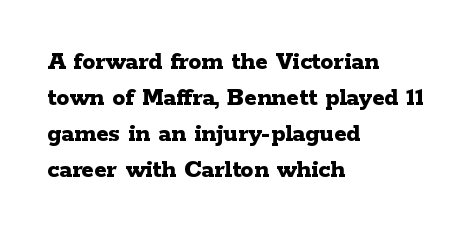
{"italic": "no", "bold": "yes", "underline": "no", "align": "left", "line_spacing": "normal", "line_spacing_ratio": 1.38, "letter_spacing": "normal", "letter_spacing_em": 0.0, "glyph_px": 26}
